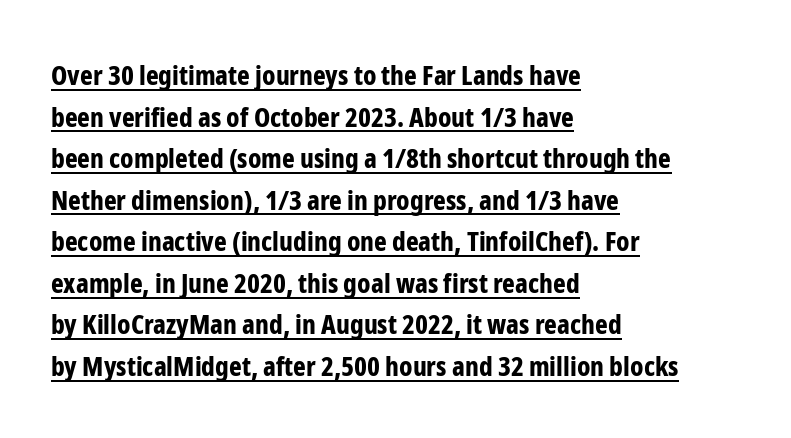
{"italic": "no", "bold": "yes", "underline": "yes", "align": "left", "line_spacing": "normal", "line_spacing_ratio": 1.54, "letter_spacing": "normal", "letter_spacing_em": 0.0, "glyph_px": 27}
